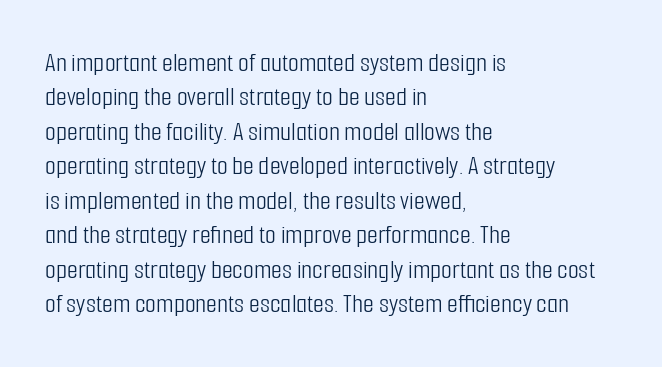
{"serif": "no", "italic": "no", "bold": "no", "weight": "light", "width": "condensed", "stroke_contrast": "low", "x_height": "medium", "monospaced": "no", "underline": "no", "align": "left", "line_spacing_ratio": 1.23, "letter_spacing": "normal", "letter_spacing_em": 0.0, "glyph_px": 28}
